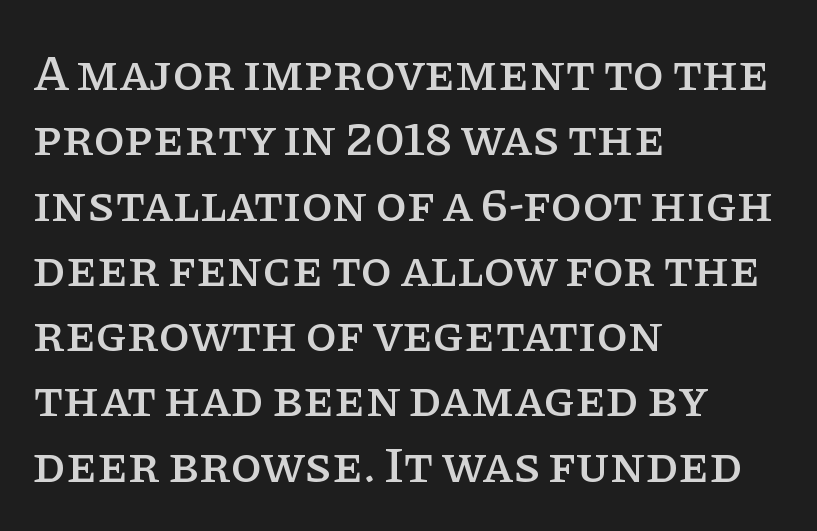
The image shows 51 px serif type, upright; set left-aligned, normal line spacing (1.28x), normal letter spacing, not underlined; low stroke contrast and a large x-height.
